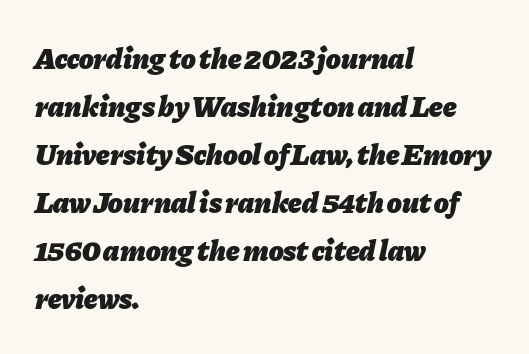
Slanted lettering throughout. Typographic density is high because the face is bold. Caption: multi-line text, flush left, ragged right. The letters advance in unequal steps, a hallmark of proportional type. How would I describe the line gaps? Plain and ordinary.
